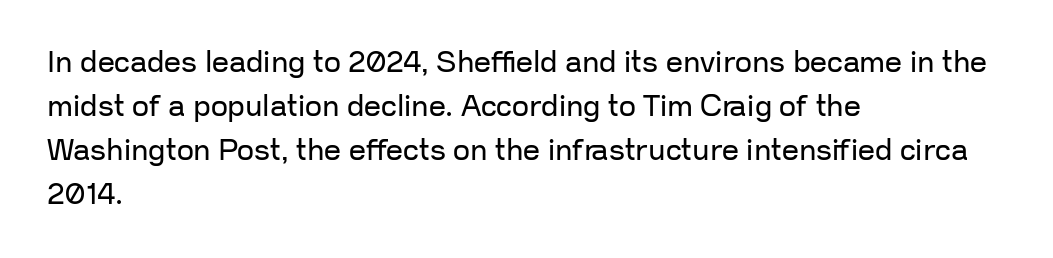
{"serif": "no", "italic": "no", "bold": "no", "weight": "regular", "width": "normal", "stroke_contrast": "low", "x_height": "medium", "monospaced": "no", "underline": "no", "align": "left", "line_spacing": "normal", "line_spacing_ratio": 1.47, "letter_spacing": "normal", "letter_spacing_em": 0.0, "glyph_px": 30}
